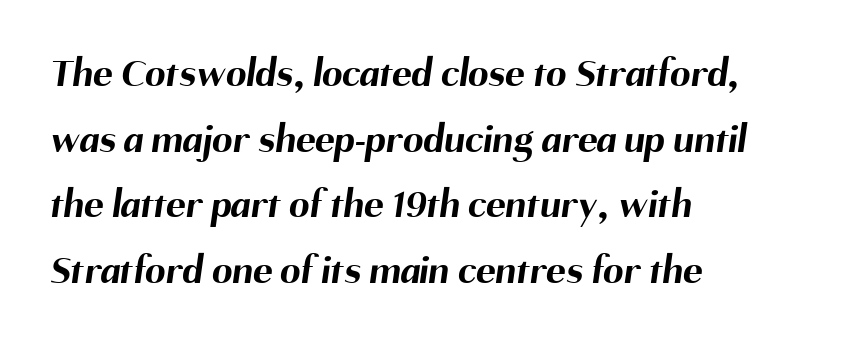
Thick stems and heavy bowls — unmistakably bold. Leftover space on each line is placed entirely after the last word. Font category for this specimen: sans-serif. A bare baseline throughout the passage. Varying glyph widths throughout — classic text-font behaviour. Leading matches the norm, producing a regular column.
